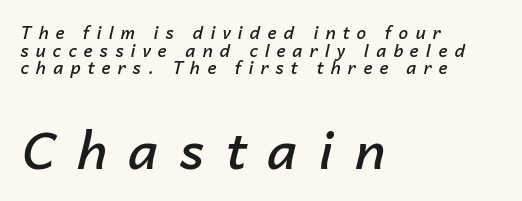
The image shows 51 px semibold type, italic (leaning right); set left-aligned, tight line spacing (1.04x), unusually wide letter spacing (+0.42 em), not underlined; the second (bottom) block is 3.0x larger; low stroke contrast and a medium x-height.
